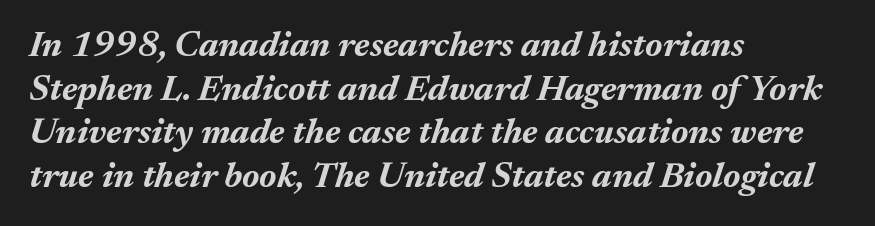
Typographic density is high because the face is bold. The whole block is typeset with a tilt. Here the designer chose a conventional face with non-uniform glyph widths. The paragraph shown leans on its left margin.
